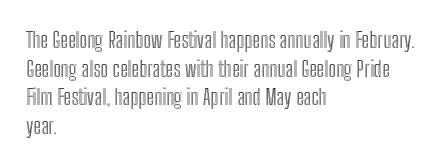
{"italic": "no", "underline": "no", "align": "left", "line_spacing": "normal", "line_spacing_ratio": 1.3, "letter_spacing": "normal", "letter_spacing_em": 0.0, "glyph_px": 22}
